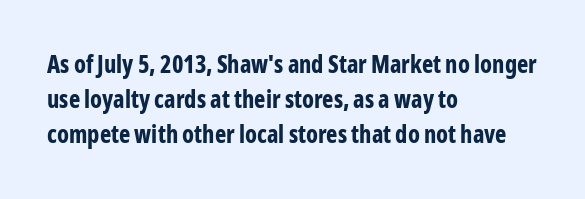
{"italic": "no", "bold": "yes", "underline": "no", "align": "left", "line_spacing": "normal", "line_spacing_ratio": 1.46, "letter_spacing": "normal", "letter_spacing_em": 0.0, "glyph_px": 24}
